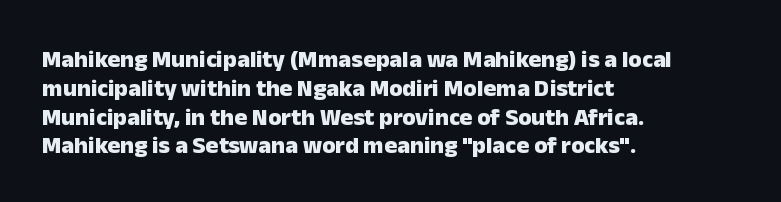
A classic flush-left, rag-right setting is used for this passage. Plenty of ink on the page — the face is bold. A typesetter would mark this as roman, not italic. In terms of letterspacing, this is plain default setting. The zone under the glyphs is completely vacant.
